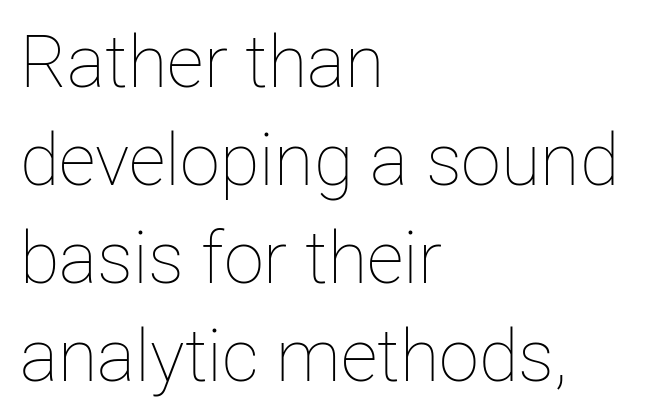
A normal amount of white space separates one row of letters from the next. Every row of glyphs begins at an identical x-position on the left. Note the varied advance widths — an 'i' is clearly narrower than an 'm'. Bold? No — there's no thickening of the strokes. Beneath every word, the page is bare.
